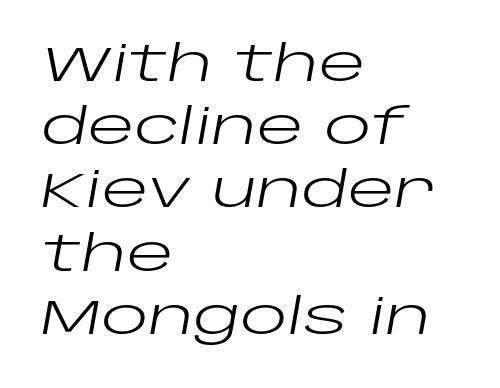
The image shows 49 px regular-weight, wide type, italic (leaning right); set left-aligned, normal line spacing (1.29x), normal letter spacing, not underlined; low stroke contrast and a large x-height.
